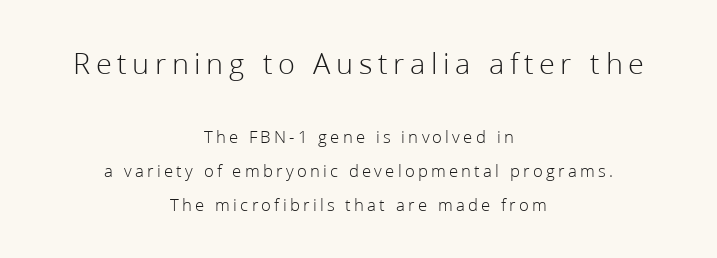
The letters look calm and open, with moderate or lighter stems. The letters stand straight up with perfectly vertical stems. The lines are quadded center. A sans-serif font was chosen for this passage. The rendering uses natural spacing where letterforms have individual widths.
